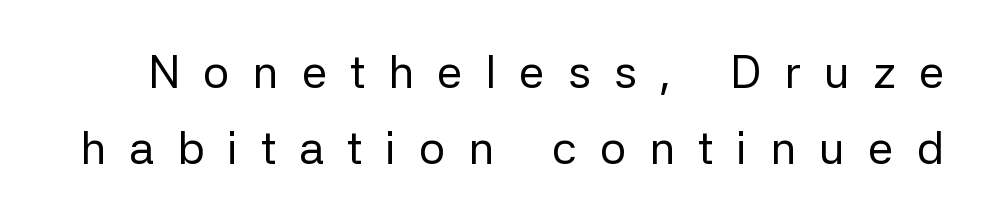
The image shows 46 px regular-weight sans-serif type, upright; set normal line spacing (1.66x), unusually wide letter spacing (+0.5 em), not underlined; low stroke contrast and a medium x-height.
